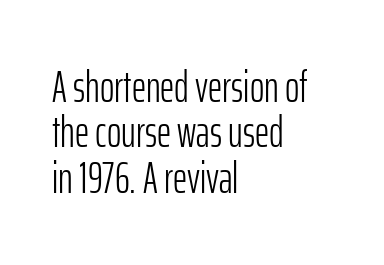
{"serif": "no", "italic": "no", "bold": "no", "weight": "light", "width": "condensed", "stroke_contrast": "low", "x_height": "medium", "monospaced": "no", "underline": "no", "align": "left", "line_spacing": "tight", "line_spacing_ratio": 1.03, "letter_spacing": "normal", "letter_spacing_em": 0.0, "glyph_px": 44}
